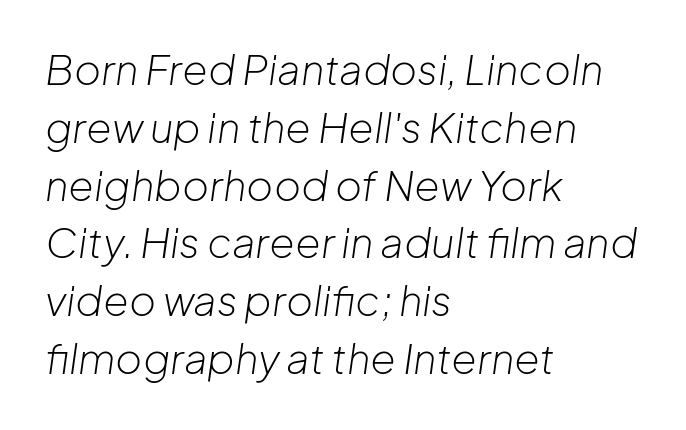
The image shows 41 px light type, italic (leaning right); set left-aligned, normal line spacing (1.41x), normal letter spacing, not underlined; low stroke contrast and a medium x-height.
